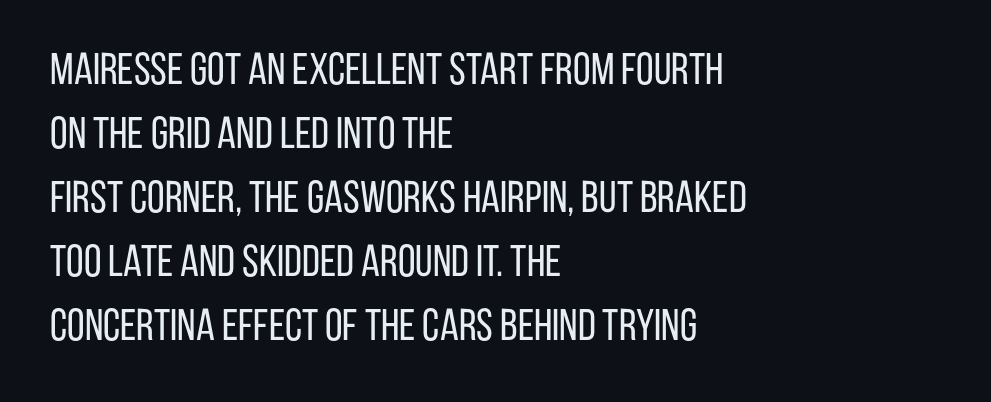
{"serif": "no", "italic": "no", "bold": "no", "weight": "regular", "width": "condensed", "stroke_contrast": "low", "x_height": "large", "monospaced": "no", "underline": "no", "align": "left", "line_spacing": "normal", "line_spacing_ratio": 1.42, "letter_spacing": "normal", "letter_spacing_em": 0.0, "glyph_px": 45}
